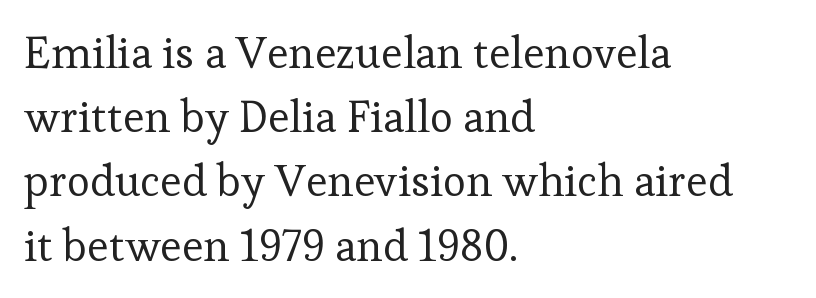
Q: Is the text bold? A: No.
Q: Is the text italic (slanted)? A: No, it is upright.
Q: Is the typeface a serif or a sans-serif typeface? A: Serif.
Q: Is the text underlined? A: No.
Q: How is the paragraph aligned? A: Left-aligned.
Q: Is the spacing between letters normal or unusually wide? A: Normal.
Q: Is the spacing between lines tight, normal or loose? A: Normal.
Q: Width (condensed, normal, or wide)? A: Normal.
Q: Stroke contrast? A: Low.
Q: x-height? A: Medium.
Q: Monospaced? A: No.
